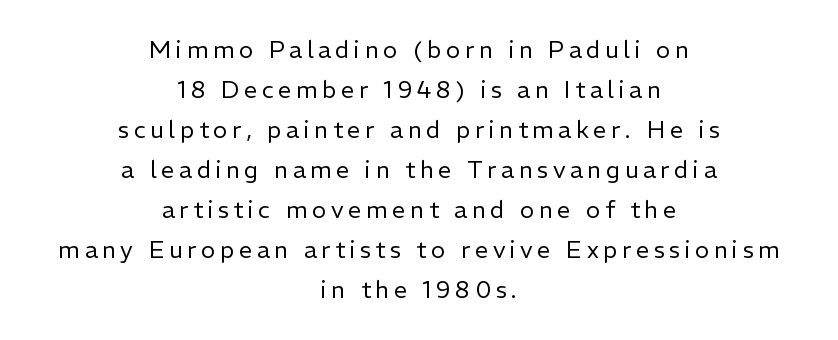
Q: Is the text bold? A: No.
Q: Is the text italic (slanted)? A: No, it is upright.
Q: Is the text underlined? A: No.
Q: How is the paragraph aligned? A: Centered.
Q: Is the spacing between lines tight, normal or loose? A: Normal.
